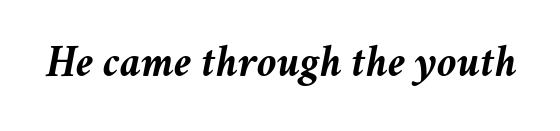
Q: Is the text bold? A: Yes.
Q: Is the text italic (slanted)? A: Yes, it leans right by about 11 degrees.
Q: Is the text underlined? A: No.
Q: Is the spacing between letters normal or unusually wide? A: Normal.
Q: Width (condensed, normal, or wide)? A: Normal.
Q: Stroke contrast? A: Medium.
Q: x-height? A: Medium.
Q: Monospaced? A: No.
